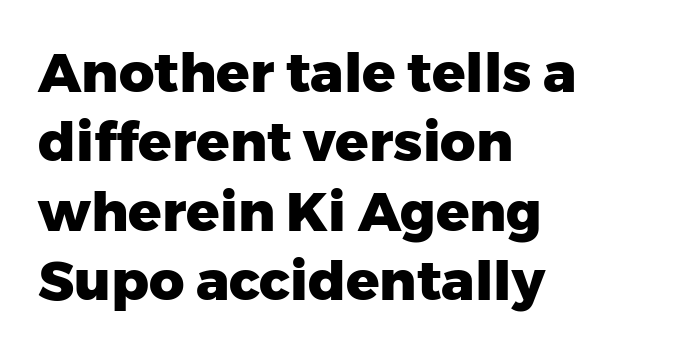
The letters sit at their default tracking, neither squeezed nor spread. Compared with an ordinary text face, these strokes are far heavier — a full bold. In CSS terms this would be text-align: left. No italicization has been applied; the sample stays upright. The typeface chosen for these lines omits serifs.
